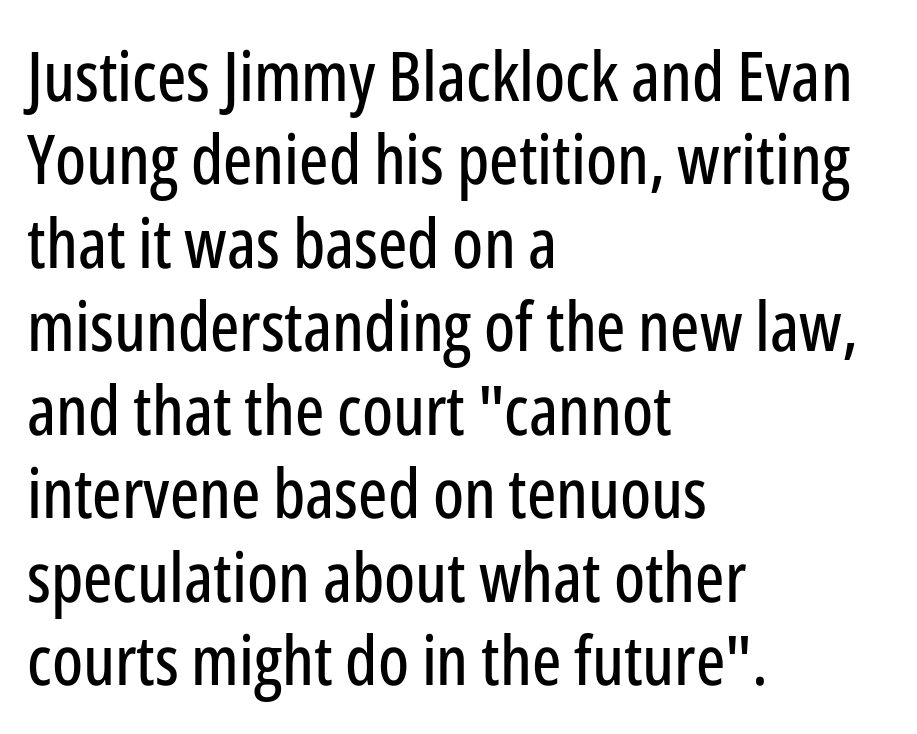
Tracking value appears to be zero — textbook default spacing. A bare baseline throughout the passage. The lines in this sample share a left origin and differ only in where they stop. Here the designer chose a conventional face with non-uniform glyph widths. Style check: upright.
